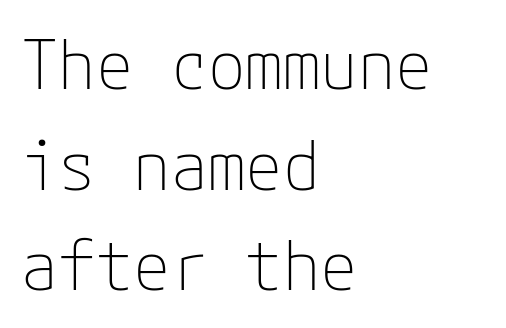
Q: Is the text bold? A: No.
Q: Is the text italic (slanted)? A: No, it is upright.
Q: Is the typeface a serif or a sans-serif typeface? A: Sans-serif.
Q: Is the text underlined? A: No.
Q: How is the paragraph aligned? A: Left-aligned.
Q: Is the spacing between letters normal or unusually wide? A: Normal.
Q: Is the spacing between lines tight, normal or loose? A: Normal.
Q: Width (condensed, normal, or wide)? A: Normal.
Q: Stroke contrast? A: Low.
Q: x-height? A: Medium.
